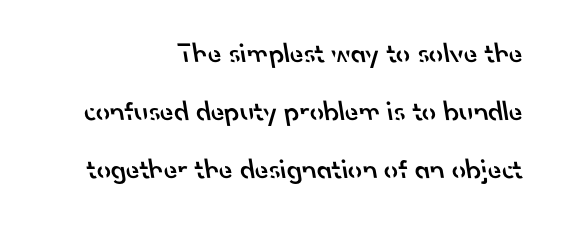
Q: Is the text bold? A: Semi-bold.
Q: Is the typeface a serif or a sans-serif typeface? A: Sans-serif.
Q: Is the text underlined? A: No.
Q: How is the paragraph aligned? A: Right-aligned.
Q: Is the spacing between letters normal or unusually wide? A: Normal.
Q: Is the spacing between lines tight, normal or loose? A: Loose.
Q: Width (condensed, normal, or wide)? A: Normal.
Q: Stroke contrast? A: Low.
Q: x-height? A: Small.
Q: Monospaced? A: No.
